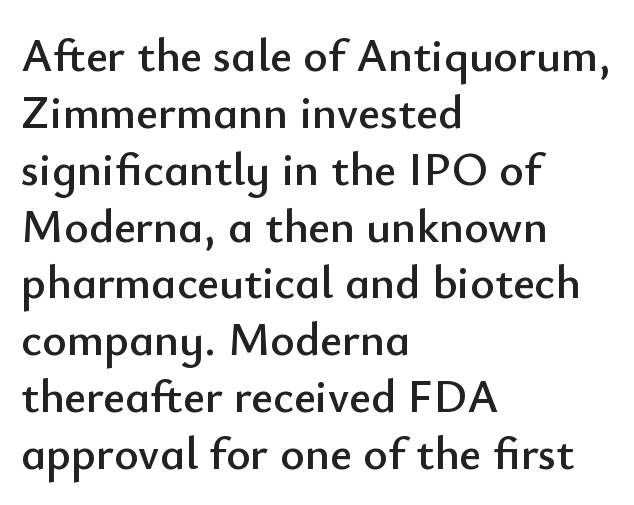
Here the designer chose a conventional face with non-uniform glyph widths. The paragraph has a hard left edge and a soft right edge. It's the straight-up-and-down kind of type. Students, note that the glyphs here touch the page at normal intervals. Typographically, this falls in the sans-serif category.
